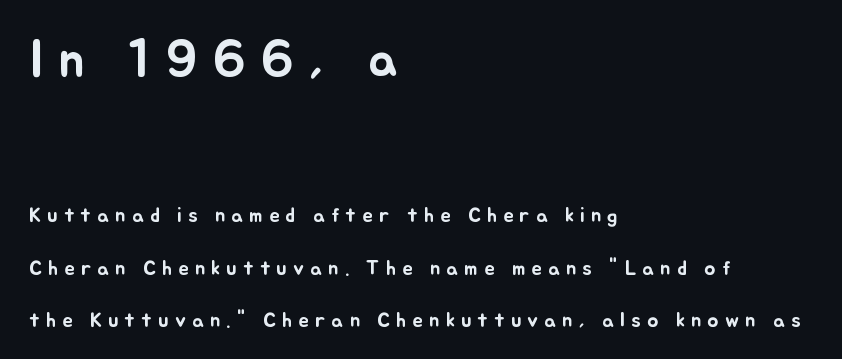
Visually the block forms a straight wall on the left and a jagged coastline on the right. Plain, unruled lines of type. The letters are spread apart with noticeably loose tracking. Every stem runs plumb, perpendicular to the baseline.
